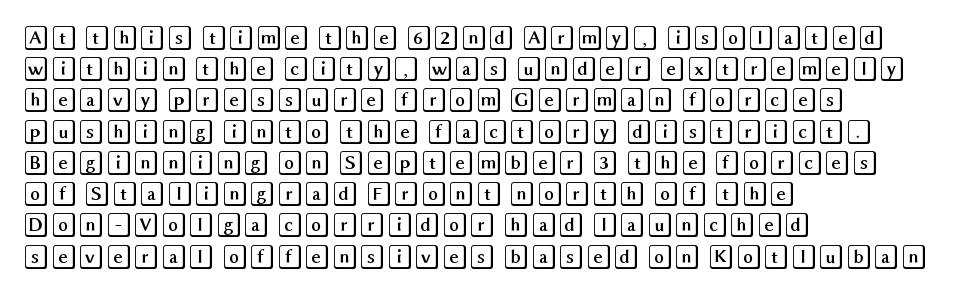
{"italic": "no", "underline": "no", "align": "left", "line_spacing": "normal", "line_spacing_ratio": 1.25, "letter_spacing": "normal", "letter_spacing_em": 0.0, "glyph_px": 25}
